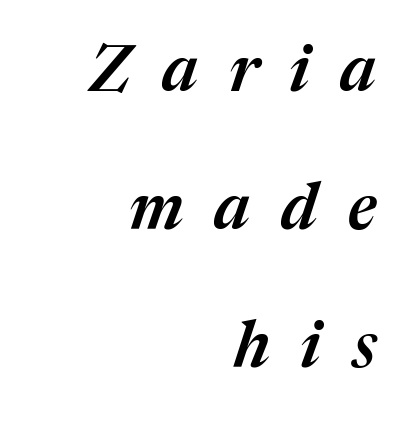
Q: Is the text bold? A: Semi-bold.
Q: Is the text italic (slanted)? A: Yes, it leans right by about 17 degrees.
Q: Is the text underlined? A: No.
Q: How is the paragraph aligned? A: Right-aligned.
Q: Is the spacing between letters normal or unusually wide? A: Unusually wide.
Q: Is the spacing between lines tight, normal or loose? A: Loose.
Q: Width (condensed, normal, or wide)? A: Normal.
Q: Stroke contrast? A: Medium.
Q: x-height? A: Medium.
Q: Monospaced? A: No.
